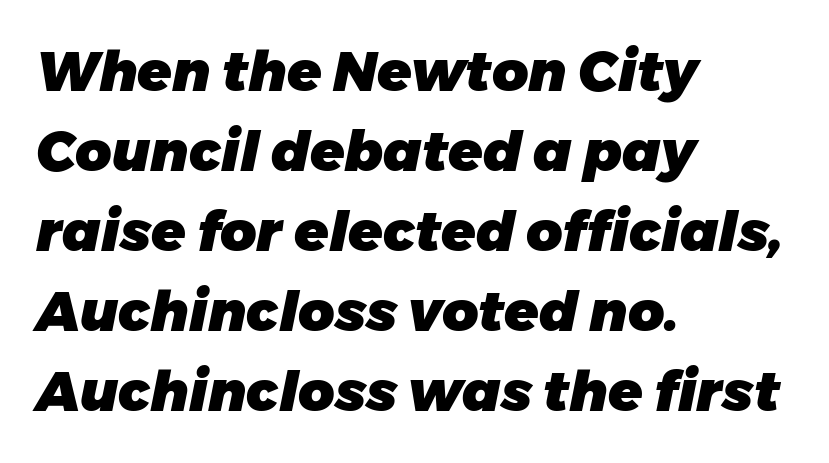
The image shows 56 px heavy type, italic (leaning right); set left-aligned, normal line spacing (1.43x), normal letter spacing, not underlined; low stroke contrast and a medium x-height.
